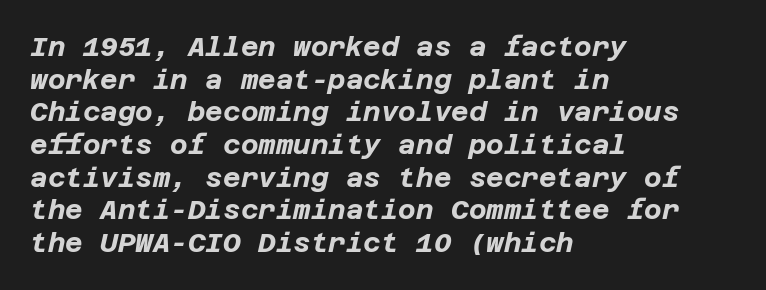
Q: Is the text bold? A: Yes.
Q: Is the text italic (slanted)? A: Yes, it leans right by about 12 degrees.
Q: Is the text underlined? A: No.
Q: How is the paragraph aligned? A: Left-aligned.
Q: Is the spacing between letters normal or unusually wide? A: Normal.
